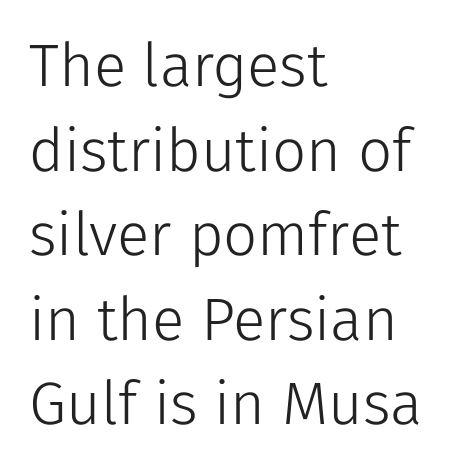
Q: Is the text bold? A: No.
Q: Is the text italic (slanted)? A: No, it is upright.
Q: Is the typeface a serif or a sans-serif typeface? A: Sans-serif.
Q: Is the text underlined? A: No.
Q: How is the paragraph aligned? A: Left-aligned.
Q: Is the spacing between letters normal or unusually wide? A: Normal.
Q: Is the spacing between lines tight, normal or loose? A: Normal.
Q: Width (condensed, normal, or wide)? A: Normal.
Q: Stroke contrast? A: Low.
Q: x-height? A: Medium.
Q: Monospaced? A: No.
